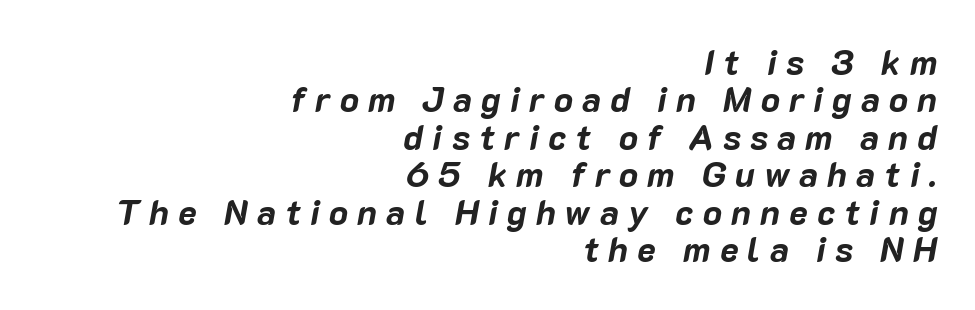
The image shows 35 px bold type, italic (leaning right); set right-aligned, tight line spacing (1.07x), unusually wide letter spacing (+0.26 em), not underlined; low stroke contrast and a medium x-height.
